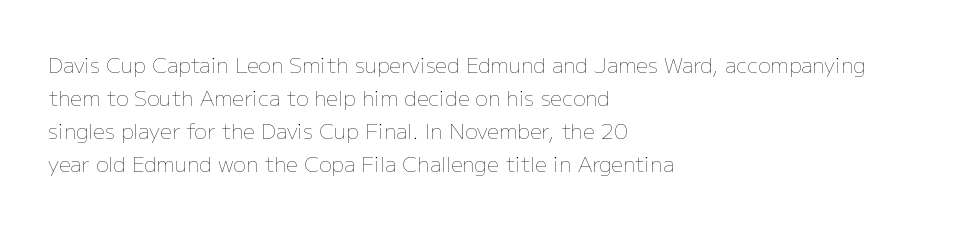
{"italic": "no", "bold": "no", "underline": "no", "align": "left", "line_spacing": "normal", "line_spacing_ratio": 1.57, "letter_spacing": "normal", "letter_spacing_em": 0.0, "glyph_px": 21}
